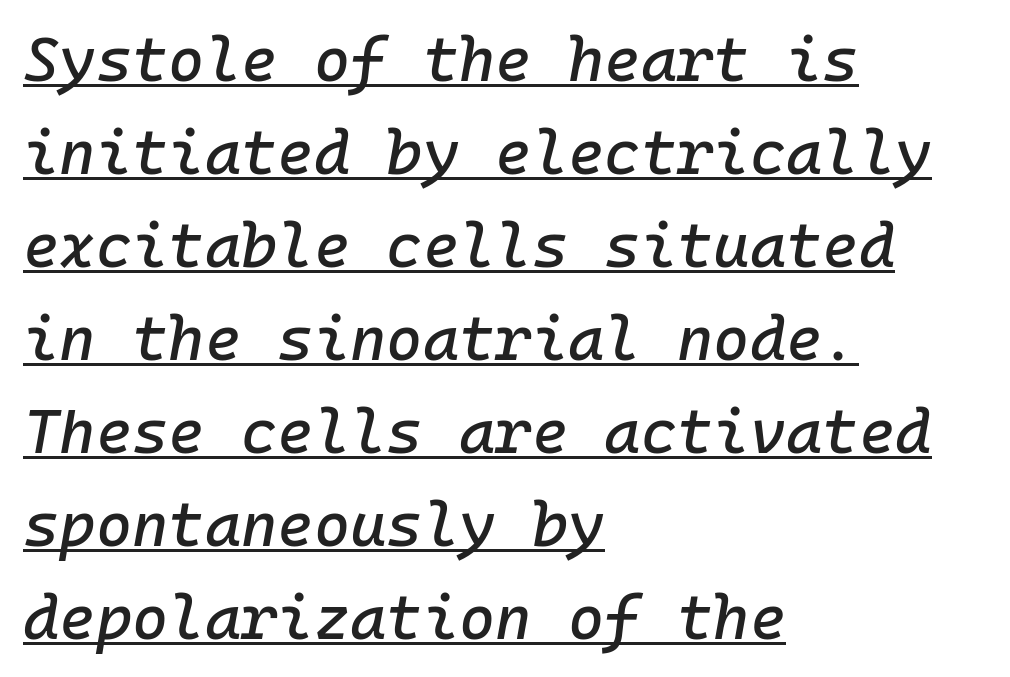
Each letter, wide or thin by design, is forced into the same width here. Characters follow at the spacing the type designer built in. A typesetter would mark this as italic. Casual observation: everything's shoved over to the left. The face used here appears with an underline applied.
